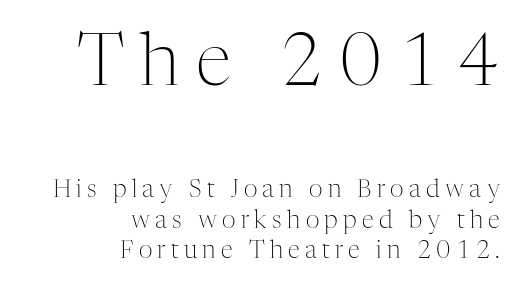
The image shows 72 px light serif type, upright; set right-aligned, normal line spacing (1.27x), unusually wide letter spacing (+0.22 em), not underlined; the first (top) block is 3.0x larger; medium stroke contrast and a medium x-height.
